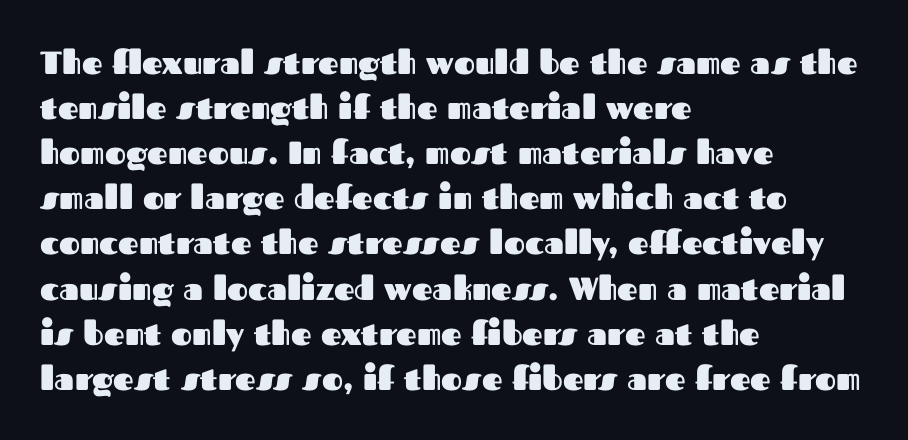
The image shows 32 px heavy sans-serif type, upright; set left-aligned, normal line spacing (1.41x), normal letter spacing, not underlined; medium stroke contrast and a medium x-height.
